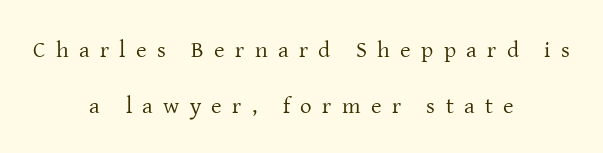
The image shows 23 px text type, upright; set centered, loose line spacing (2.43x), unusually wide letter spacing (+0.45 em), not underlined.
